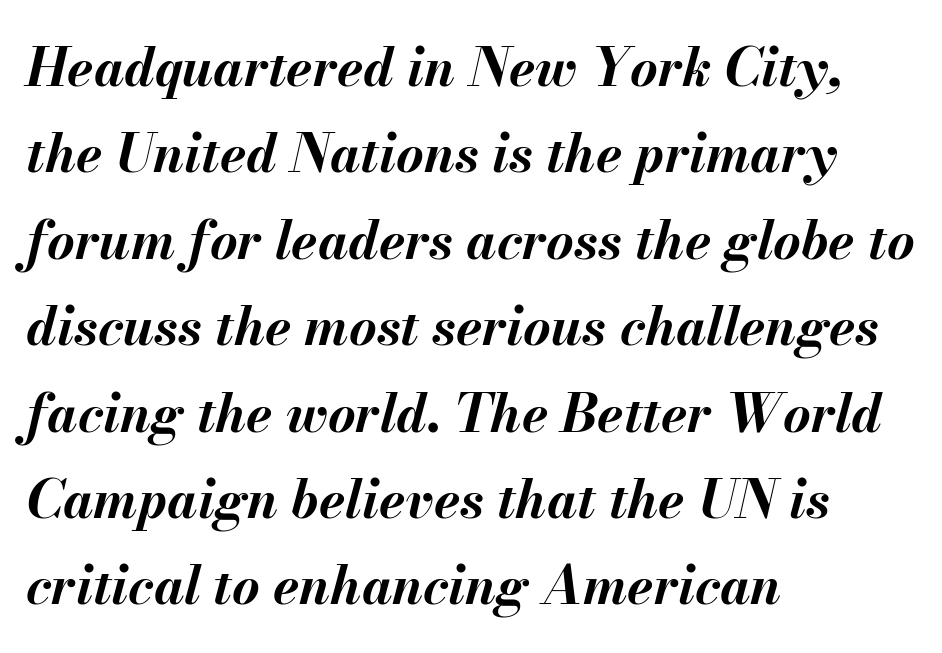
A typesetter would call this leading conventional body-copy spacing. You can tell it's italic because the verticals aren't actually vertical. Nothing unusual about the tracking: characters are spaced as the font intends. Anything drawn beneath the words? Only blank space. A classic flush-left, rag-right setting is used for this passage. I'd describe the lettering as bold — thick and assertive.
